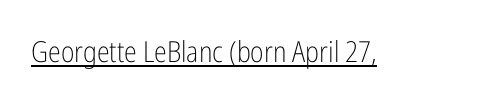
Short note: letters normally spaced. On a weight scale, this lands at 450 or below. Think of a printed novel: that variable character pitch is what you see here. Stroke terminals: plain, sans-serif. Characters remain perfectly vertical along every line.
